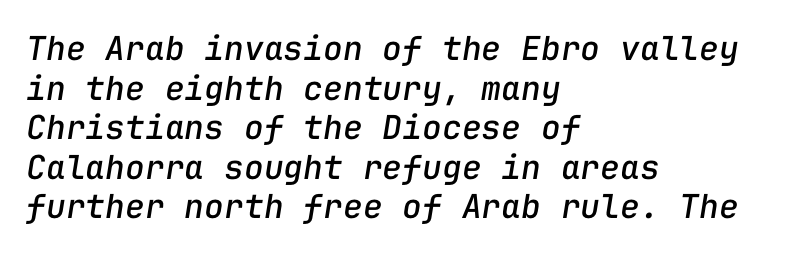
Q: Is the text italic (slanted)? A: Yes, it leans right by about 9 degrees.
Q: Is the text underlined? A: No.
Q: How is the paragraph aligned? A: Left-aligned.
Q: Is the spacing between letters normal or unusually wide? A: Normal.
Q: Width (condensed, normal, or wide)? A: Normal.
Q: Stroke contrast? A: Low.
Q: x-height? A: Medium.
Q: Monospaced? A: Yes.
